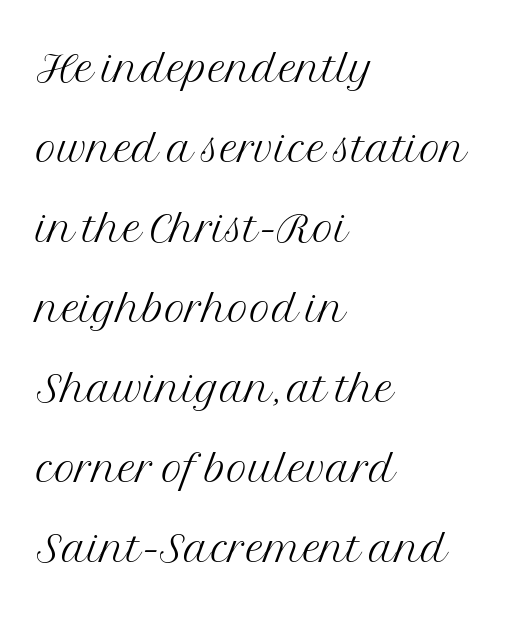
{"serif": "yes", "bold": "no", "weight": "light", "width": "normal", "stroke_contrast": "medium", "x_height": "medium", "monospaced": "no", "underline": "no", "align": "left", "line_spacing": "normal", "line_spacing_ratio": 1.38, "letter_spacing": "normal", "letter_spacing_em": 0.0, "glyph_px": 58}
